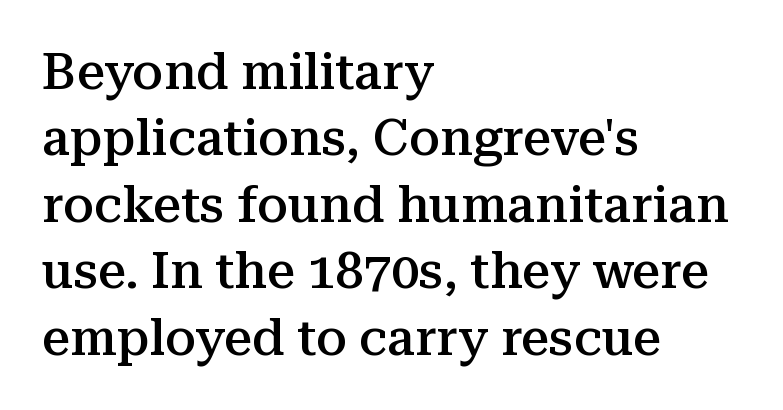
The designer left line spacing at the default. Think of a printed novel: that variable character pitch is what you see here. Semibold letterforms, between regular and bold. This sample uses a serif face. Words float on clear page, feet unadorned.
